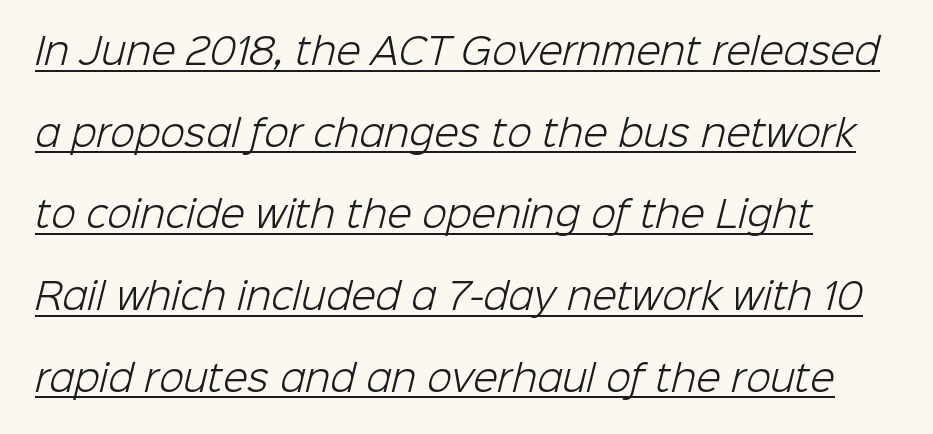
Q: Is the text bold? A: No.
Q: Is the typeface a serif or a sans-serif typeface? A: Sans-serif.
Q: Is the text underlined? A: Yes.
Q: Is the spacing between letters normal or unusually wide? A: Normal.
Q: Is the spacing between lines tight, normal or loose? A: Loose.
Q: Width (condensed, normal, or wide)? A: Normal.
Q: Stroke contrast? A: Low.
Q: x-height? A: Medium.
Q: Monospaced? A: No.
